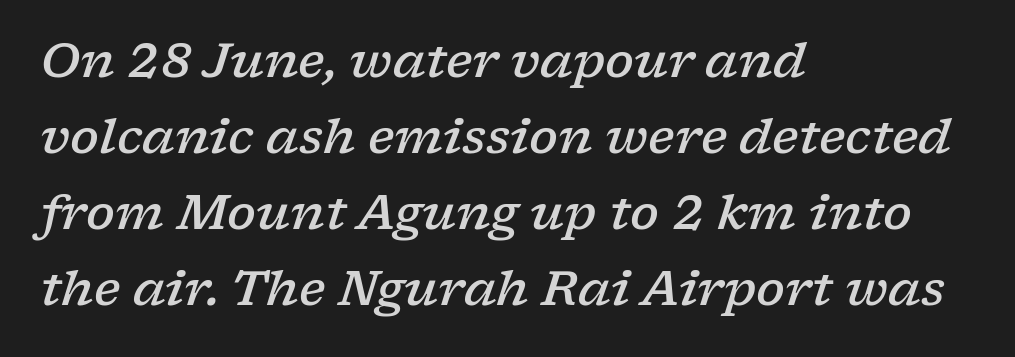
{"serif": "yes", "italic": "yes", "lean": "right", "slant_degrees": 17, "bold": "semi", "weight": "semibold", "width": "wide", "stroke_contrast": "low", "x_height": "medium", "monospaced": "no", "underline": "no", "align": "left", "line_spacing": "normal", "line_spacing_ratio": 1.58, "letter_spacing": "normal", "letter_spacing_em": 0.0, "glyph_px": 48}
